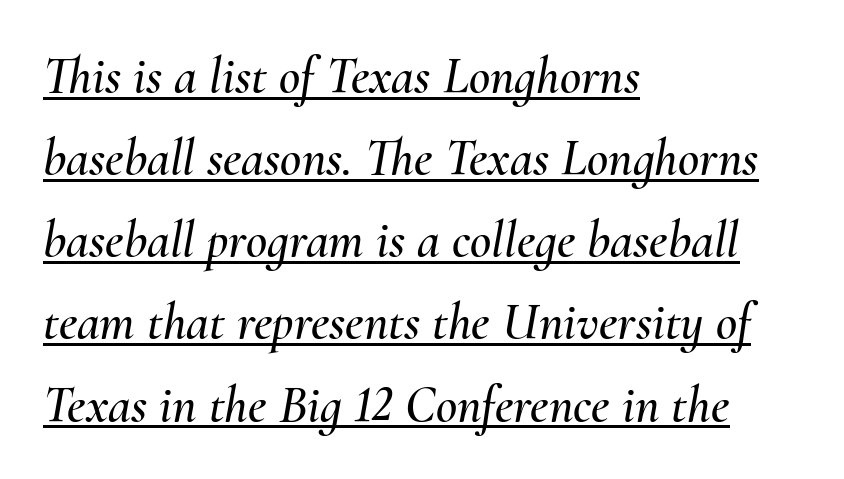
Q: Is the text italic (slanted)? A: Yes, it leans right by about 10 degrees.
Q: Is the text underlined? A: Yes.
Q: How is the paragraph aligned? A: Left-aligned.
Q: Is the spacing between letters normal or unusually wide? A: Normal.
Q: Is the spacing between lines tight, normal or loose? A: Normal.
Q: Width (condensed, normal, or wide)? A: Normal.
Q: Stroke contrast? A: Medium.
Q: x-height? A: Small.
Q: Monospaced? A: No.
